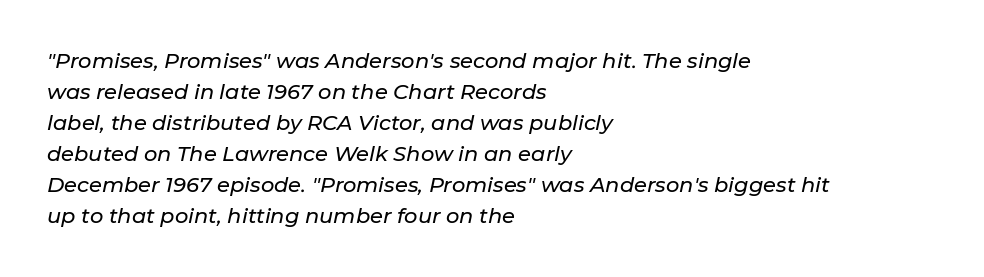
These lines sit exactly where default settings would place them. The rag falls on the right side of this text block. It's the slanting kind of type. The gap between lines stays unmarked.
